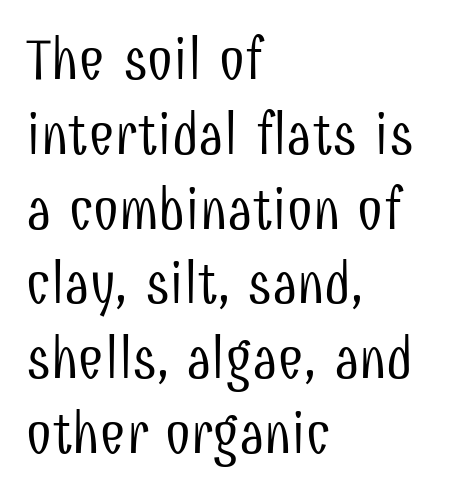
Weight: in the light-to-regular range. Compared with a centered layout, this one pins lines to the left instead. Does the leading feel generous? No, just average. The font's upright variant was chosen for this text. You could not count columns in this text — the font is proportionally spaced.
